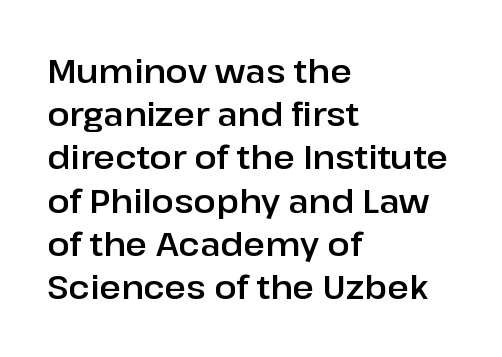
The image shows 33 px sans-serif type, upright; set left-aligned, normal line spacing (1.31x), normal letter spacing, not underlined; low stroke contrast and a medium x-height.
